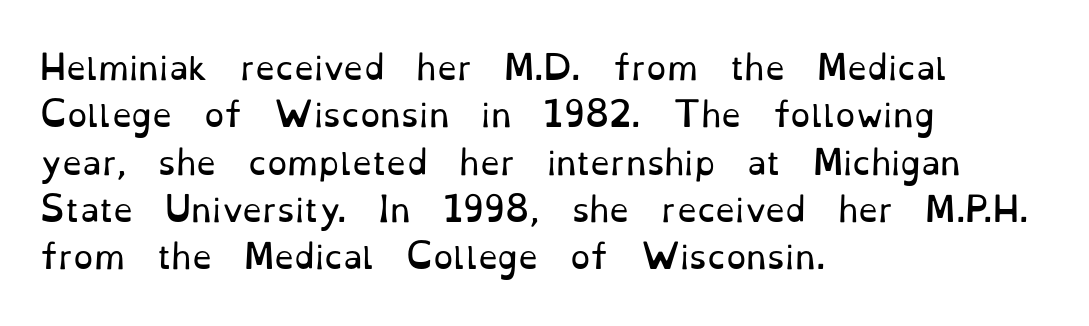
The image shows 32 px regular-weight type, upright; set left-aligned, normal line spacing (1.48x), normal letter spacing, not underlined; low stroke contrast and a small x-height.
